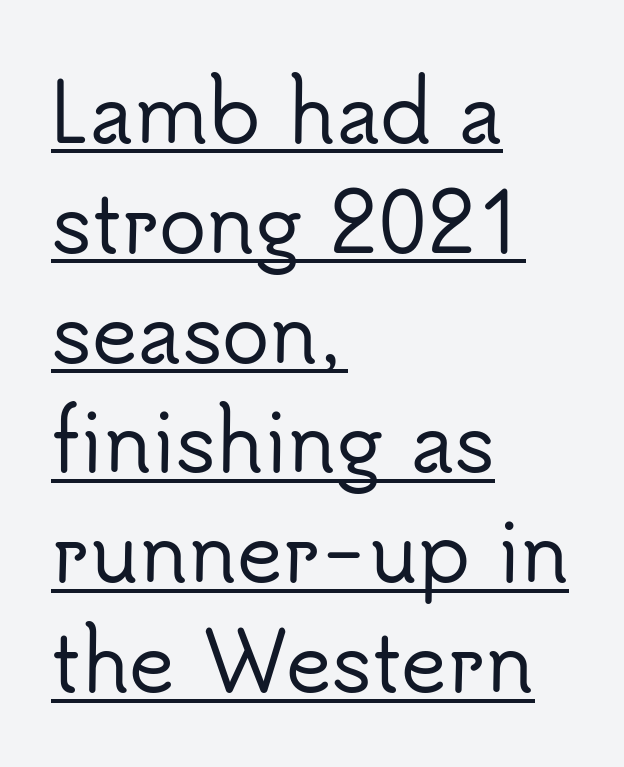
{"serif": "no", "italic": "no", "width": "normal", "stroke_contrast": "low", "x_height": "small", "monospaced": "no", "underline": "yes", "align": "left", "line_spacing": "normal", "line_spacing_ratio": 1.39, "letter_spacing": "normal", "letter_spacing_em": 0.0, "glyph_px": 79}
